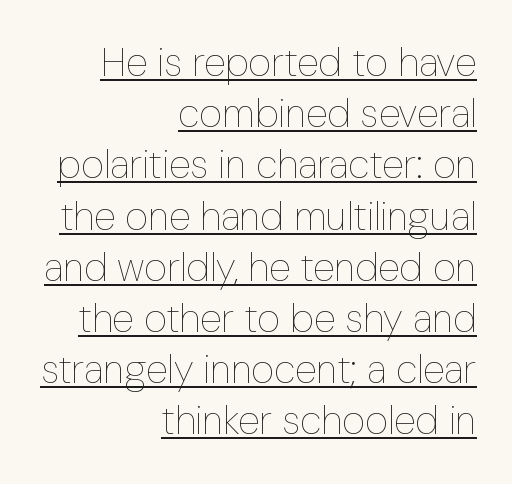
{"italic": "no", "bold": "no", "weight": "thin", "width": "condensed", "stroke_contrast": "low", "x_height": "medium", "monospaced": "no", "underline": "yes", "align": "right", "line_spacing": "normal", "line_spacing_ratio": 1.28, "letter_spacing": "normal", "letter_spacing_em": 0.0, "glyph_px": 40}
